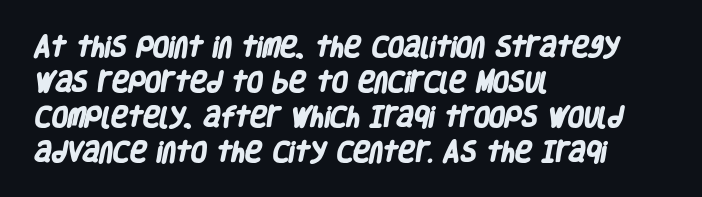
Q: Is the text bold? A: Yes.
Q: Is the text underlined? A: No.
Q: How is the paragraph aligned? A: Left-aligned.
Q: Is the spacing between letters normal or unusually wide? A: Normal.
Q: Is the spacing between lines tight, normal or loose? A: Normal.
